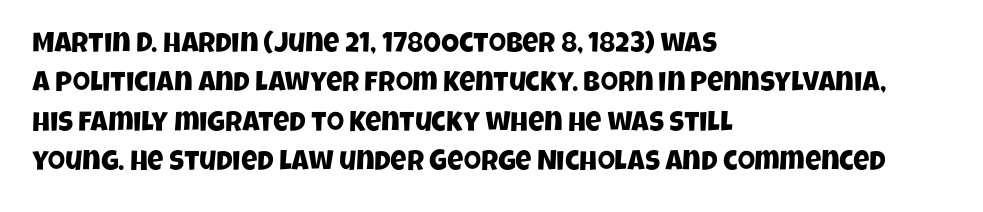
{"serif": "no", "width": "condensed", "stroke_contrast": "low", "x_height": "large", "monospaced": "no", "underline": "no", "align": "left", "line_spacing": "normal", "line_spacing_ratio": 1.41, "letter_spacing": "normal", "letter_spacing_em": 0.0, "glyph_px": 28}
